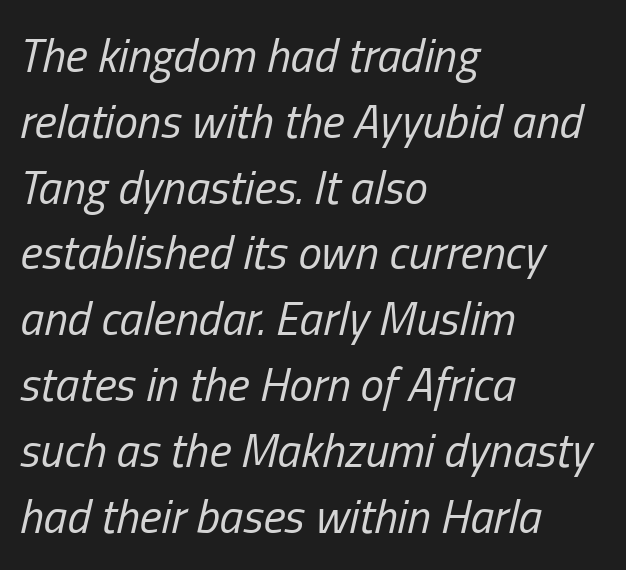
The gap between lines stays unmarked. Inter-character spacing is left at the font's built-in metrics. The designer left line spacing at the default. Is this a heavy cut? Hardly; it is regular or lighter.
